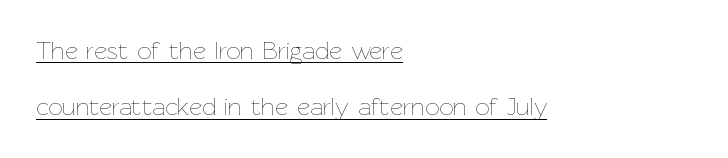
{"italic": "no", "bold": "no", "underline": "yes", "align": "left", "line_spacing": "loose", "line_spacing_ratio": 2.26, "letter_spacing": "normal", "letter_spacing_em": 0.0, "glyph_px": 25}
